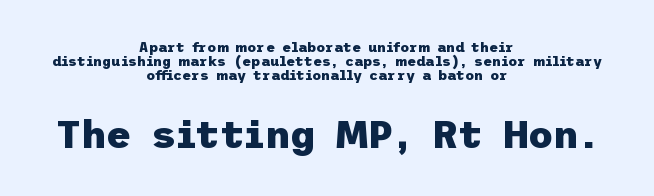
Q: Is the text bold? A: Yes.
Q: Is the text italic (slanted)? A: No, it is upright.
Q: Is the typeface a serif or a sans-serif typeface? A: Sans-serif.
Q: Is the text underlined? A: No.
Q: How is the paragraph aligned? A: Centered.
Q: Is the spacing between letters normal or unusually wide? A: Normal.
Q: Is the spacing between lines tight, normal or loose? A: Tight.
Q: Which block of text is set in a larger size, the first (top) or the second (bottom)? A: The second (bottom) one.
Q: Width (condensed, normal, or wide)? A: Normal.
Q: Stroke contrast? A: Low.
Q: x-height? A: Medium.
